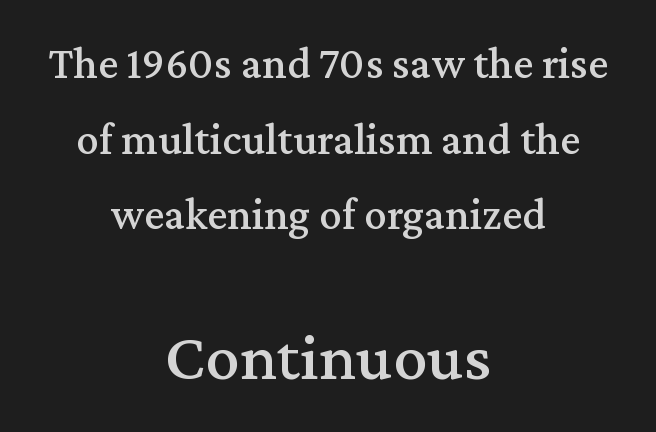
Q: Is the text italic (slanted)? A: No, it is upright.
Q: Is the typeface a serif or a sans-serif typeface? A: Serif.
Q: Is the text underlined? A: No.
Q: How is the paragraph aligned? A: Centered.
Q: Is the spacing between letters normal or unusually wide? A: Normal.
Q: Is the spacing between lines tight, normal or loose? A: Normal.
Q: Which block of text is set in a larger size, the first (top) or the second (bottom)? A: The second (bottom) one.
Q: Width (condensed, normal, or wide)? A: Normal.
Q: Stroke contrast? A: Medium.
Q: x-height? A: Medium.
Q: Monospaced? A: No.
